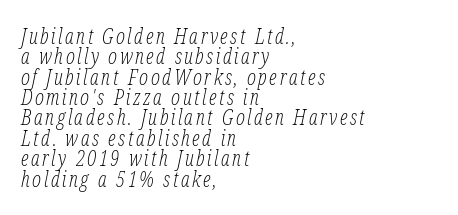
Q: Is the text bold? A: No.
Q: Is the text italic (slanted)? A: Yes, it leans right by about 12 degrees.
Q: Is the text underlined? A: No.
Q: How is the paragraph aligned? A: Left-aligned.
Q: Is the spacing between lines tight, normal or loose? A: Tight.
